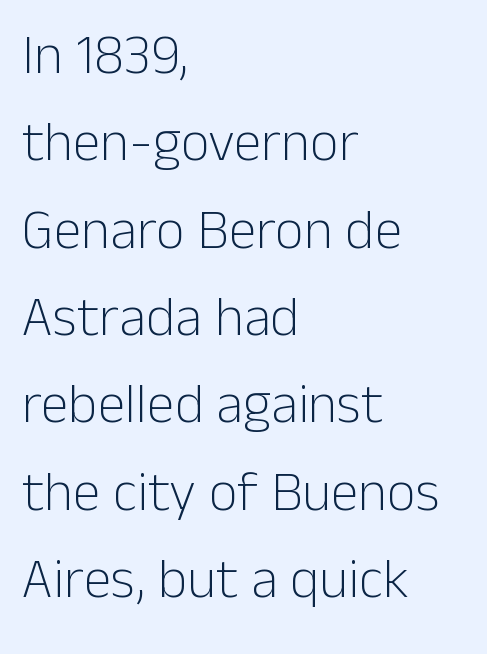
{"serif": "no", "italic": "no", "bold": "no", "weight": "light", "width": "normal", "stroke_contrast": "low", "x_height": "medium", "monospaced": "no", "underline": "no", "align": "left", "line_spacing": "normal", "line_spacing_ratio": 1.56, "letter_spacing": "normal", "letter_spacing_em": 0.0, "glyph_px": 56}
